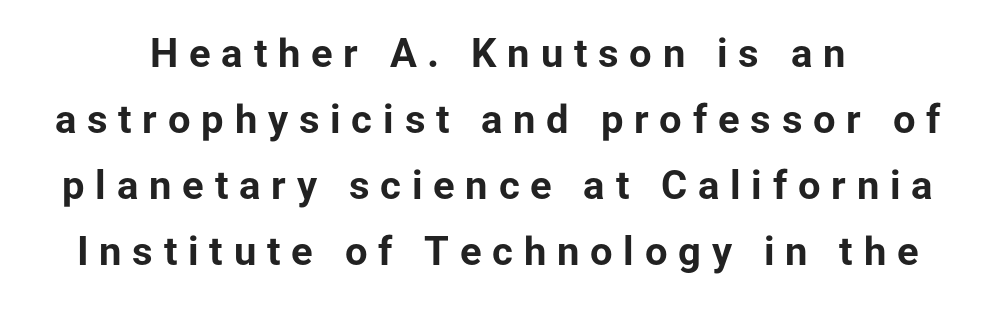
The image shows 40 px bold sans-serif type, upright; set normal line spacing (1.65x), unusually wide letter spacing (+0.27 em), not underlined; low stroke contrast and a medium x-height.
